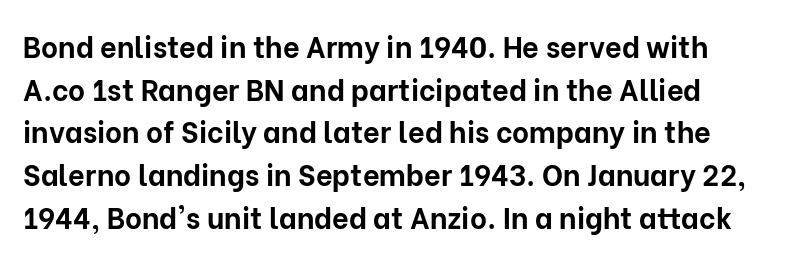
Q: Is the text bold? A: Yes.
Q: Is the text italic (slanted)? A: No, it is upright.
Q: Is the typeface a serif or a sans-serif typeface? A: Sans-serif.
Q: Is the text underlined? A: No.
Q: How is the paragraph aligned? A: Left-aligned.
Q: Is the spacing between letters normal or unusually wide? A: Normal.
Q: Is the spacing between lines tight, normal or loose? A: Normal.
Q: Width (condensed, normal, or wide)? A: Normal.
Q: Stroke contrast? A: Low.
Q: x-height? A: Medium.
Q: Monospaced? A: No.
